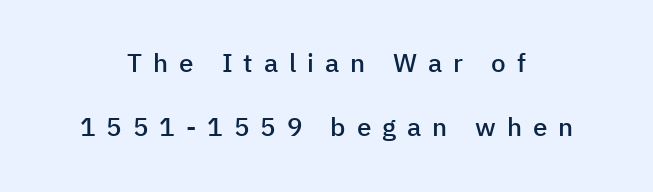
The image shows 26 px text type, upright; set centered, loose line spacing (2.45x), unusually wide letter spacing (+0.42 em), not underlined.
